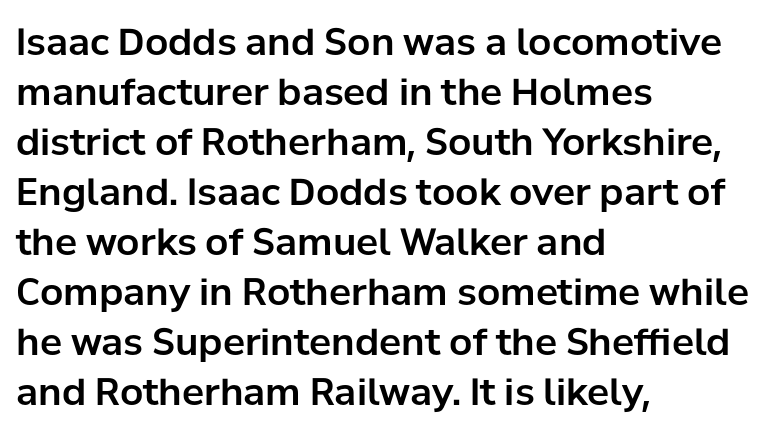
This sample uses plain, unmodified letter spacing. Nothing sits at the stroke ends, so this counts as sans-serif. This sample is left-justified, so line endings fall wherever the words run out. Notice how descenders clear the ascenders below comfortably — that's standard leading. Varying glyph widths throughout — classic text-font behaviour.
